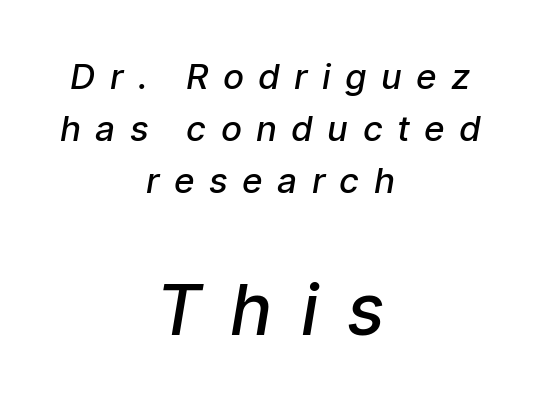
The image shows 70 px semibold sans-serif type; set centered, normal line spacing (1.49x), unusually wide letter spacing (+0.41 em), not underlined; the second (bottom) block is 2.0x larger; low stroke contrast and a medium x-height.
